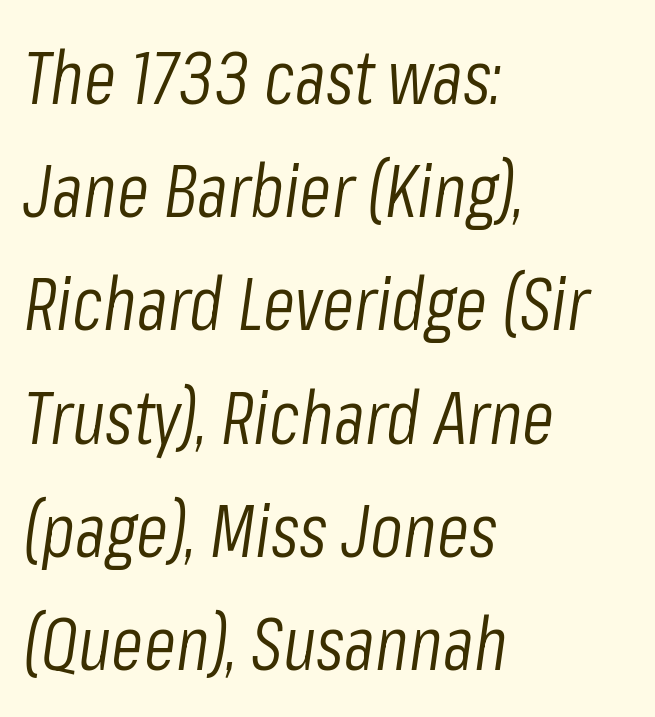
{"italic": "yes", "lean": "right", "slant_degrees": 8, "bold": "no", "weight": "light", "width": "condensed", "stroke_contrast": "low", "x_height": "medium", "monospaced": "no", "underline": "no", "align": "left", "line_spacing": "normal", "line_spacing_ratio": 1.53, "letter_spacing": "normal", "letter_spacing_em": 0.0, "glyph_px": 74}
